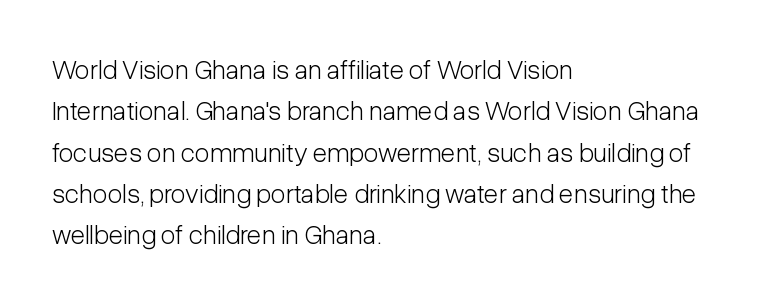
The image shows 27 px text type, upright; set left-aligned, normal line spacing (1.53x), normal letter spacing, not underlined.
